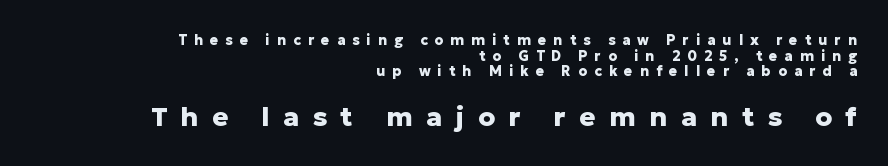
Q: Is the text bold? A: Yes.
Q: Is the text italic (slanted)? A: No, it is upright.
Q: Is the text underlined? A: No.
Q: How is the paragraph aligned? A: Right-aligned.
Q: Is the spacing between letters normal or unusually wide? A: Unusually wide.
Q: Is the spacing between lines tight, normal or loose? A: Tight.
Q: Which block of text is set in a larger size, the first (top) or the second (bottom)? A: The second (bottom) one.
